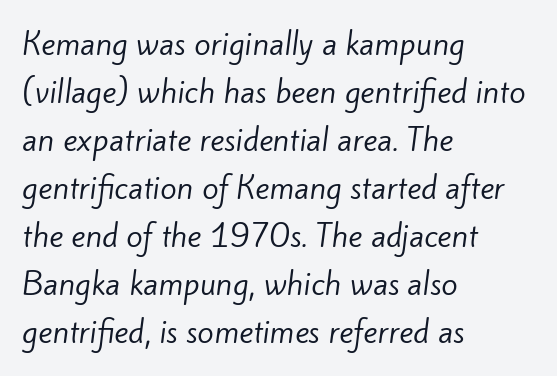
Font category for this specimen: sans-serif. This rendering leaves character spacing at its baseline value. The rendering anchors every line to the left-hand side. Evenly set lines give the paragraph a standard silhouette.
